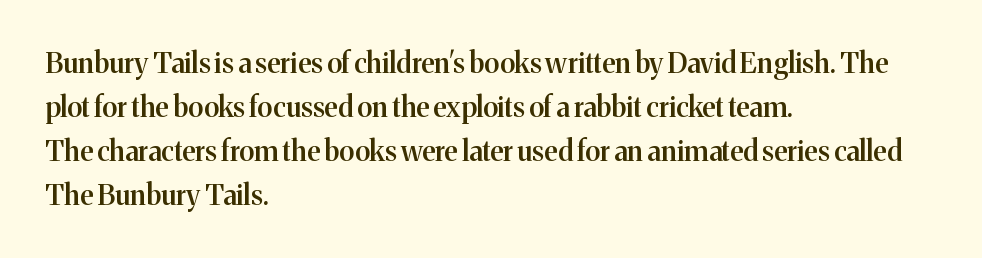
{"serif": "yes", "italic": "no", "bold": "semi", "weight": "semibold", "width": "normal", "stroke_contrast": "medium", "x_height": "medium", "monospaced": "no", "underline": "no", "align": "left", "line_spacing": "normal", "line_spacing_ratio": 1.57, "letter_spacing": "normal", "letter_spacing_em": 0.0, "glyph_px": 28}
